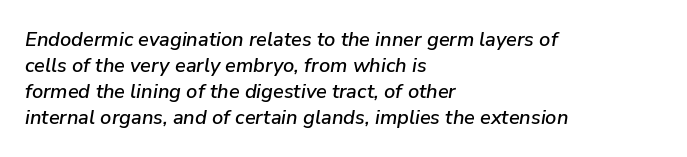
Left-aligned paragraph, ragged on the right. The gap between lines stays unmarked. Compared with ordinary roman type, these characters are visibly tilted. There is no visible air inserted between adjacent glyphs. The lines sit at an ordinary, default distance from one another.
